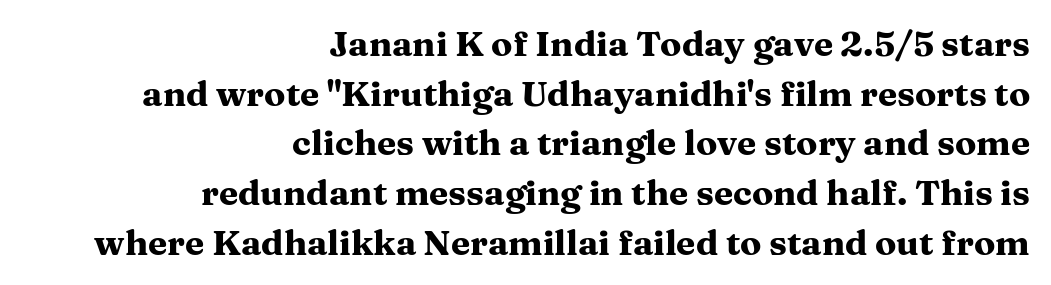
{"serif": "yes", "italic": "no", "bold": "yes", "weight": "heavy", "width": "wide", "stroke_contrast": "medium", "x_height": "medium", "monospaced": "no", "underline": "no", "align": "right", "line_spacing": "normal", "line_spacing_ratio": 1.42, "letter_spacing": "normal", "letter_spacing_em": 0.0, "glyph_px": 35}
